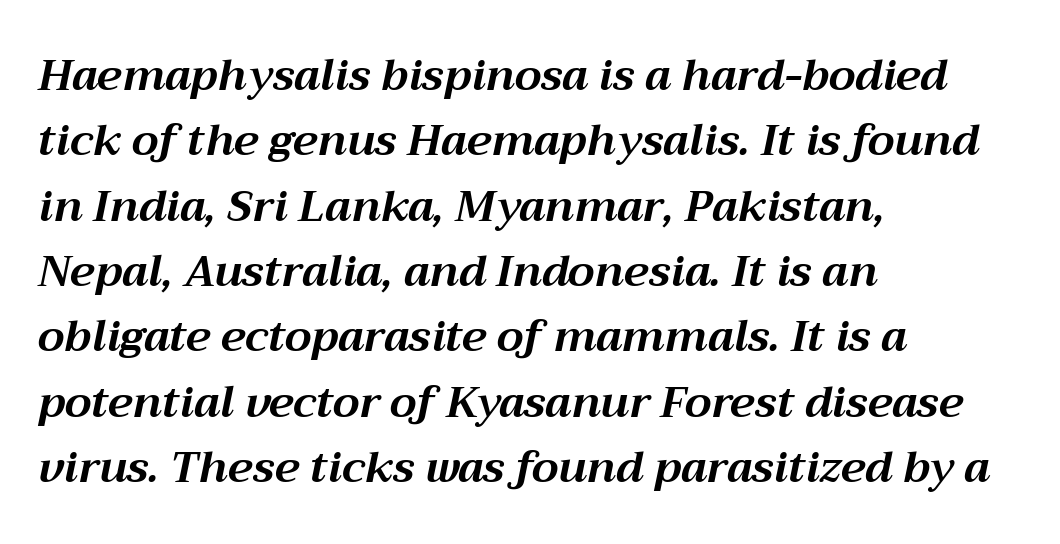
The image shows 43 px bold type, italic (leaning right); set left-aligned, normal line spacing (1.52x), normal letter spacing, not underlined; medium stroke contrast and a medium x-height.
